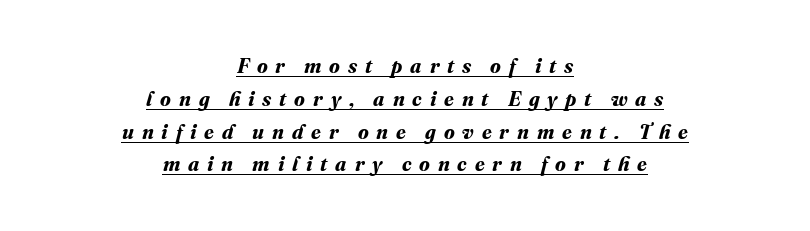
Q: Is the text bold? A: Yes.
Q: Is the text underlined? A: Yes.
Q: How is the paragraph aligned? A: Centered.
Q: Is the spacing between letters normal or unusually wide? A: Unusually wide.
Q: Is the spacing between lines tight, normal or loose? A: Normal.
